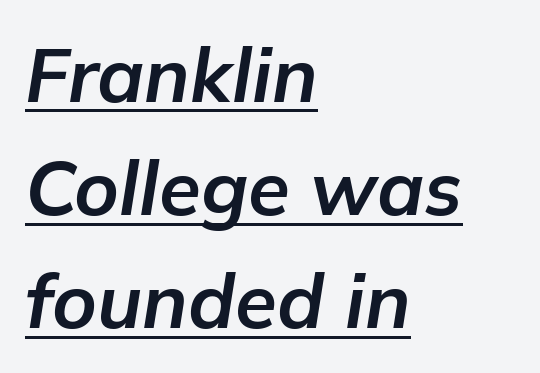
Q: Is the text bold? A: Yes.
Q: Is the text italic (slanted)? A: Yes, it leans right by about 9 degrees.
Q: Is the text underlined? A: Yes.
Q: How is the paragraph aligned? A: Left-aligned.
Q: Is the spacing between letters normal or unusually wide? A: Normal.
Q: Is the spacing between lines tight, normal or loose? A: Normal.
Q: Width (condensed, normal, or wide)? A: Normal.
Q: Stroke contrast? A: Low.
Q: x-height? A: Medium.
Q: Monospaced? A: No.
